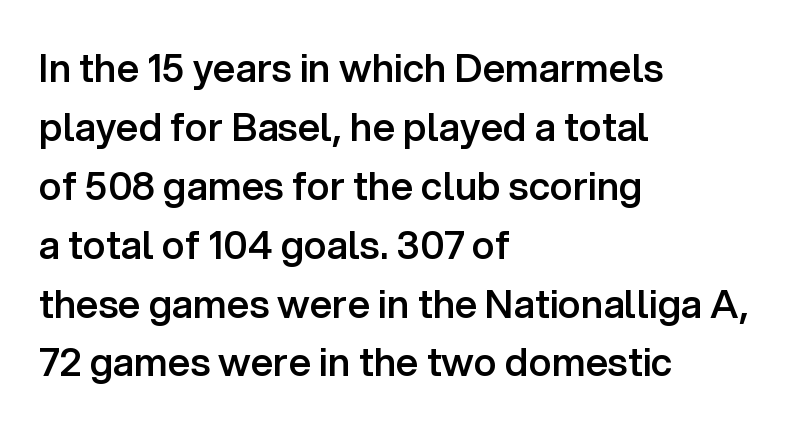
The image shows 39 px semibold sans-serif type, upright; set left-aligned, normal line spacing (1.51x), normal letter spacing, not underlined; low stroke contrast and a medium x-height.
